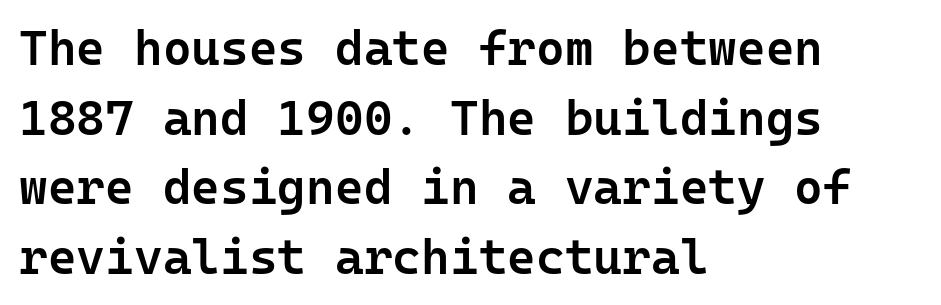
The image shows 49 px semibold sans-serif type, upright, monospaced; set left-aligned, normal line spacing (1.42x), normal letter spacing, not underlined; low stroke contrast and a medium x-height.
